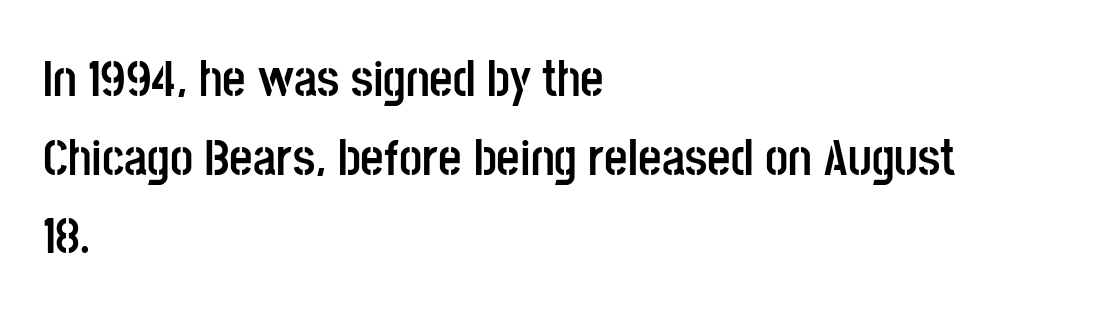
The image shows 51 px semibold, condensed sans-serif type, upright; set left-aligned, normal line spacing (1.54x), normal letter spacing, not underlined; low stroke contrast and a large x-height.
